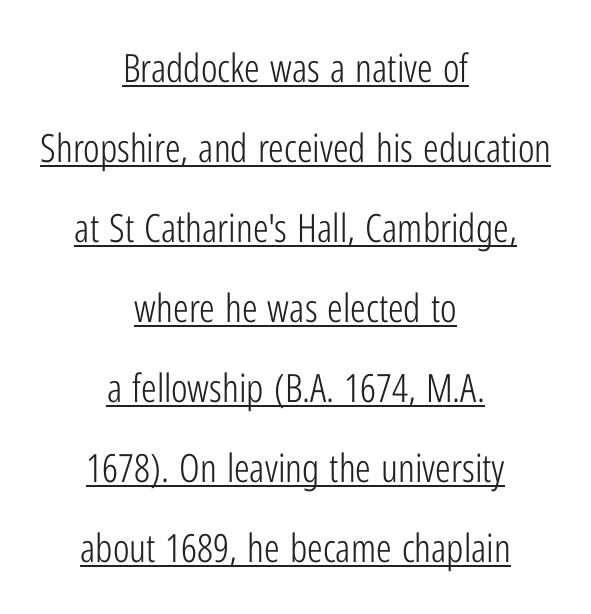
A centered setting, common on invitations and titles, is used for this passage. Heaviness? Minimal to ordinary, like unemphasized prose. Underline: present. The passage shown has conventional tracking throughout. Rows of type keep a wide berth in the vertical direction. Looks like regular typesetting: each glyph gets only the width it needs.
